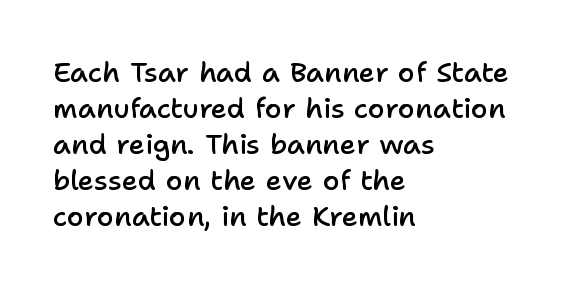
Q: Is the text bold? A: Semi-bold.
Q: Is the text italic (slanted)? A: No, it is upright.
Q: Is the typeface a serif or a sans-serif typeface? A: Sans-serif.
Q: Is the text underlined? A: No.
Q: How is the paragraph aligned? A: Left-aligned.
Q: Is the spacing between letters normal or unusually wide? A: Normal.
Q: Is the spacing between lines tight, normal or loose? A: Normal.
Q: Width (condensed, normal, or wide)? A: Normal.
Q: Stroke contrast? A: Low.
Q: x-height? A: Medium.
Q: Monospaced? A: No.
